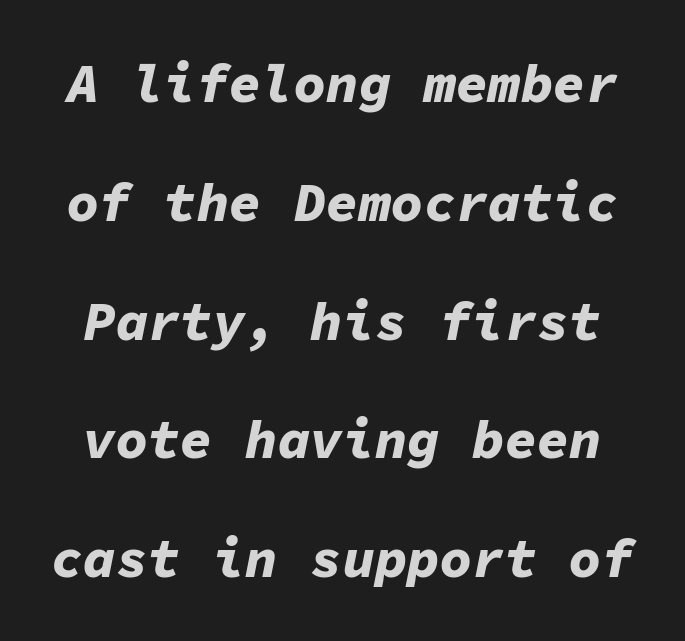
Strokes here are thick enough to call this a true bold. Descenders are the only things crossing below the line. This sample uses plain, unmodified letter spacing. The face used here has a pronounced slope to its letters. Vertically, the passage feels expansive, rows floating well apart.
